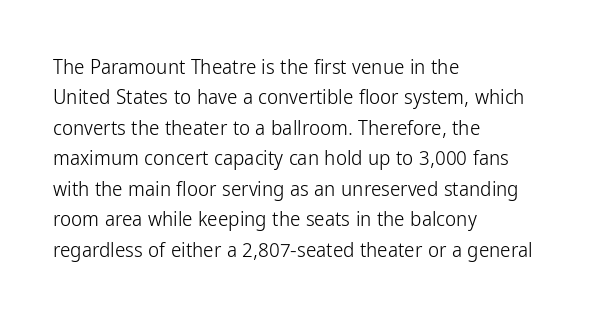
{"italic": "no", "bold": "no", "underline": "no", "align": "left", "line_spacing": "normal", "line_spacing_ratio": 1.45, "letter_spacing": "normal", "letter_spacing_em": 0.0, "glyph_px": 21}
